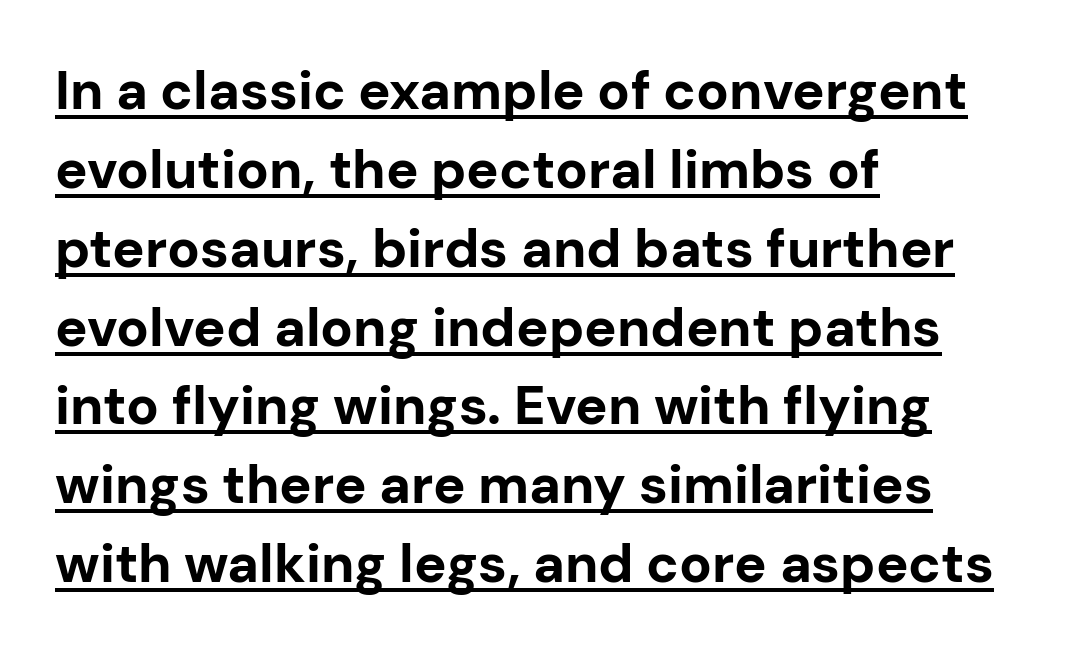
Leading: standard. Somebody hit Ctrl+U on this one — the words are underlined. Heft: maximum for text — a bold. Compared with a centered layout, this one pins lines to the left instead. Posture: vertical.
